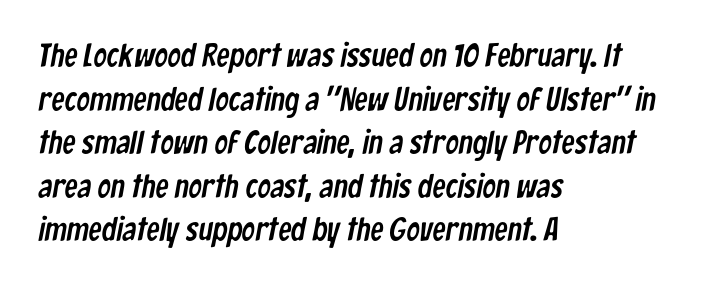
Q: Is the typeface a serif or a sans-serif typeface? A: Sans-serif.
Q: Is the text underlined? A: No.
Q: How is the paragraph aligned? A: Left-aligned.
Q: Is the spacing between letters normal or unusually wide? A: Normal.
Q: Is the spacing between lines tight, normal or loose? A: Normal.
Q: Width (condensed, normal, or wide)? A: Condensed.
Q: Stroke contrast? A: Low.
Q: x-height? A: Medium.
Q: Monospaced? A: No.
